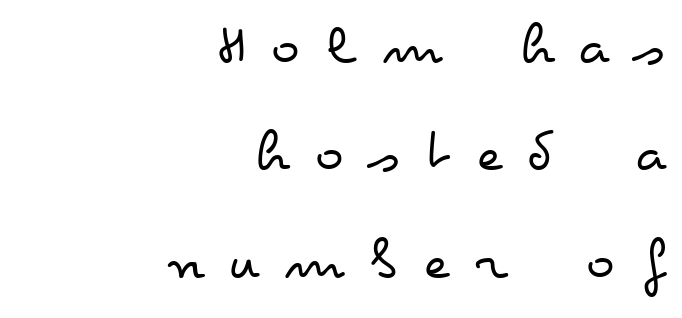
The image shows 60 px regular-weight, wide type, upright; set right-aligned, line spacing 1.79x, unusually wide letter spacing (+0.43 em), not underlined; low stroke contrast and a small x-height.
